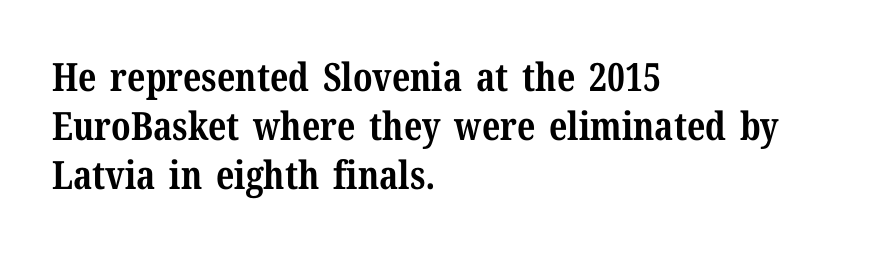
{"serif": "yes", "italic": "no", "bold": "yes", "weight": "bold", "width": "normal", "stroke_contrast": "medium", "x_height": "medium", "monospaced": "no", "underline": "no", "align": "left", "line_spacing": "normal", "line_spacing_ratio": 1.26, "letter_spacing": "normal", "letter_spacing_em": 0.0, "glyph_px": 39}
